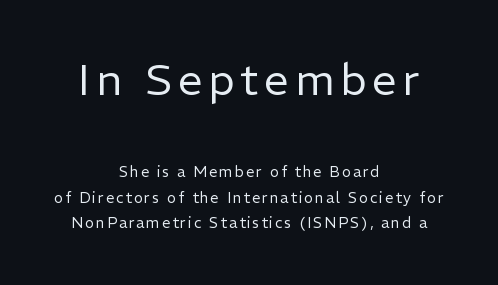
{"serif": "no", "italic": "no", "bold": "no", "weight": "regular", "width": "normal", "stroke_contrast": "low", "x_height": "medium", "monospaced": "no", "underline": "no", "align": "center", "line_spacing_ratio": 1.72, "larger_block": "first", "size_ratio": 2.93, "glyph_px": 44}
